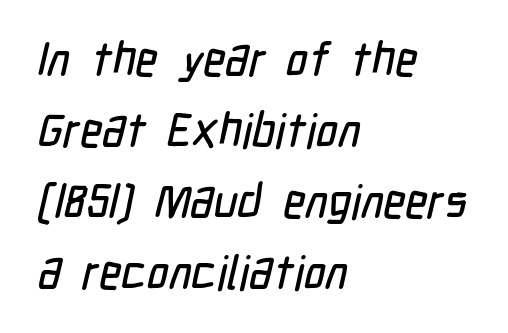
A typesetter would call this leading conventional body-copy spacing. Each letter keeps its own natural width here, so spacing adapts to shape. Descenders are the only things crossing below the line. Grotesque or geometric, the face here clearly has no serifs.
